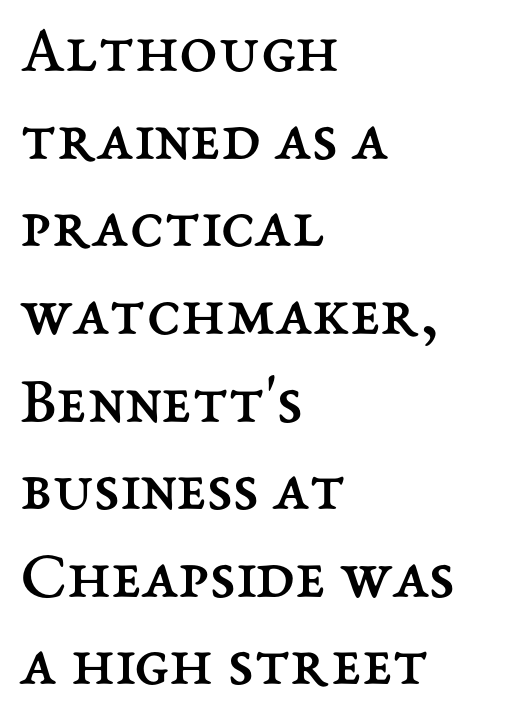
{"italic": "no", "bold": "no", "weight": "regular", "width": "normal", "stroke_contrast": "medium", "x_height": "medium", "monospaced": "no", "underline": "no", "align": "left", "line_spacing": "normal", "line_spacing_ratio": 1.27, "letter_spacing": "normal", "letter_spacing_em": 0.0, "glyph_px": 69}
